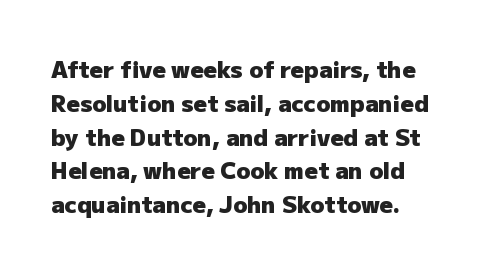
Plenty of ink on the page — the face is bold. Line spacing here is normal. Standard letterfit; no display-style spreading of the glyphs. Bare-footed words on every line.
